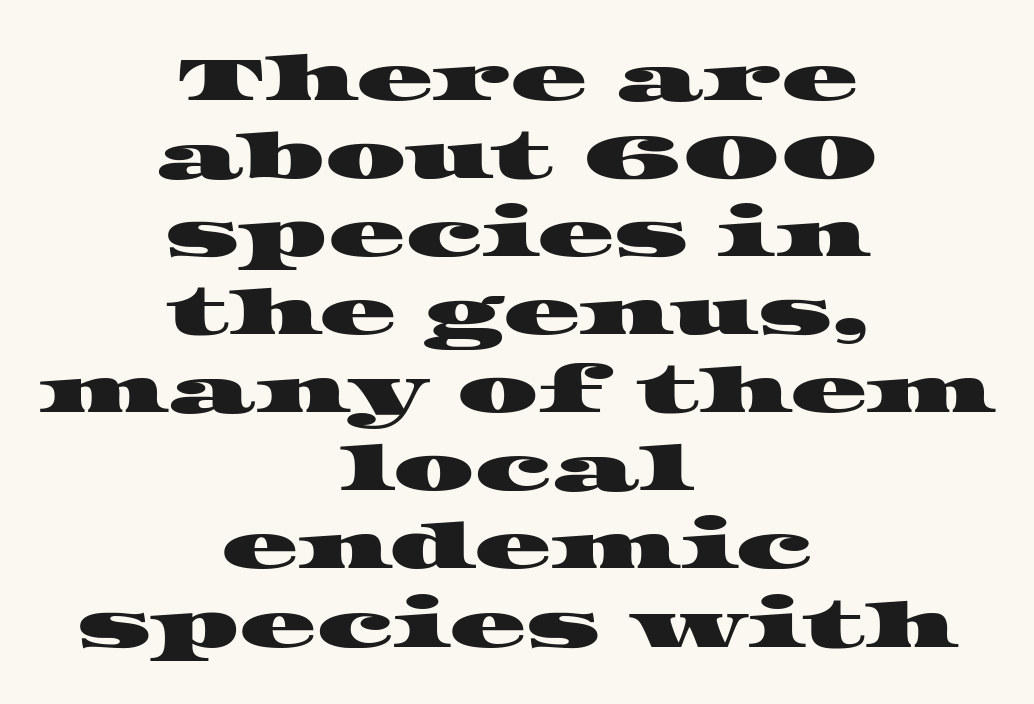
The image shows 64 px wide serif type; set centered, line spacing 1.22x, normal letter spacing, not underlined; high stroke contrast and a large x-height.
